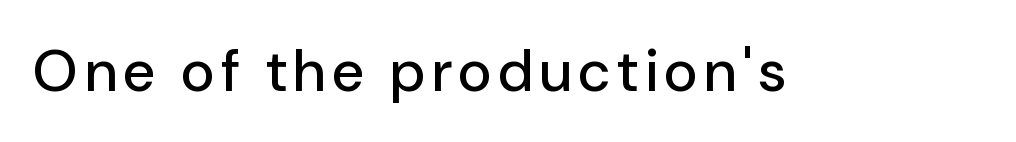
Q: Is the text italic (slanted)? A: No, it is upright.
Q: Is the typeface a serif or a sans-serif typeface? A: Sans-serif.
Q: Is the text underlined? A: No.
Q: Width (condensed, normal, or wide)? A: Normal.
Q: Stroke contrast? A: Low.
Q: x-height? A: Medium.
Q: Monospaced? A: No.
